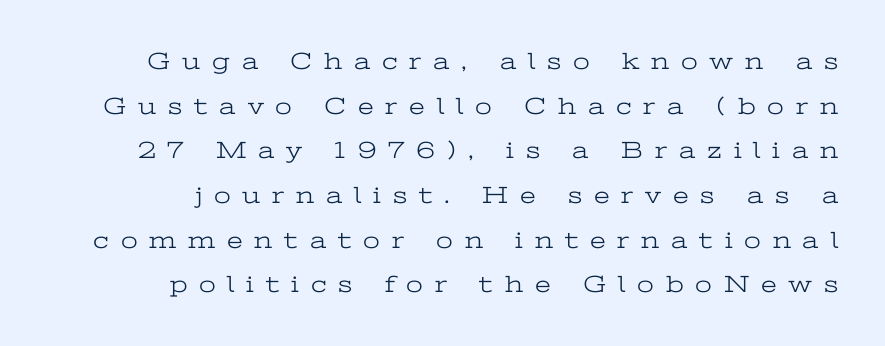
{"italic": "no", "bold": "no", "underline": "no", "align": "right", "line_spacing_ratio": 1.86, "letter_spacing": "wide", "letter_spacing_em": 0.49, "glyph_px": 24}
